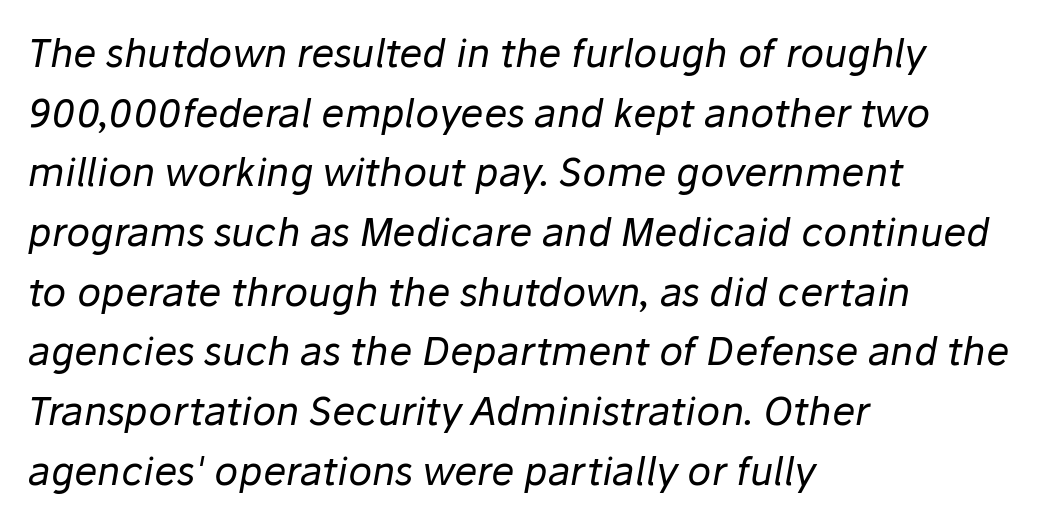
The image shows 39 px regular-weight type, italic (leaning right); set left-aligned, normal line spacing (1.53x), normal letter spacing, not underlined; low stroke contrast and a medium x-height.
